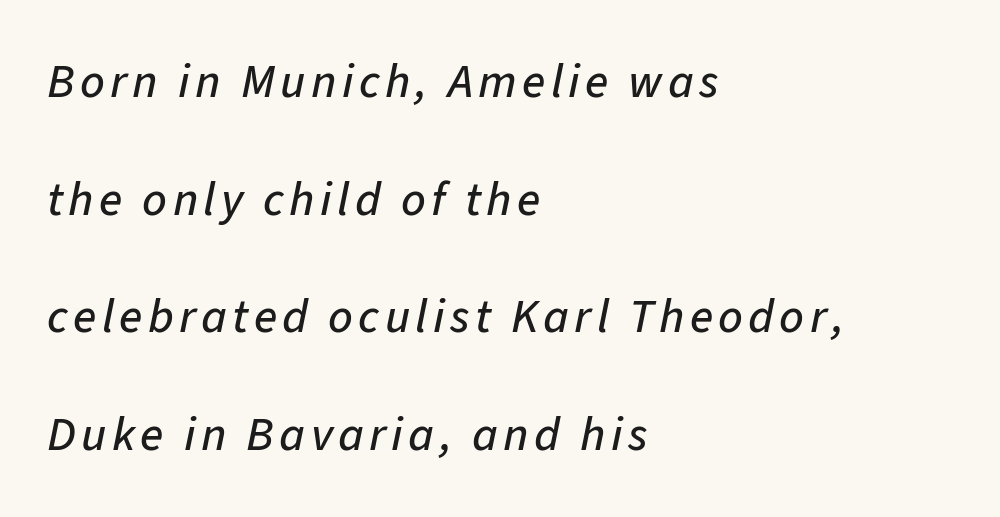
Underline: absent. Characters are canted at an angle relative to the baseline's perpendicular. Compared with a centered layout, this one pins lines to the left instead. Think of a printed novel: that variable character pitch is what you see here. Compared with typical paragraphs, the rows here are farther apart.
